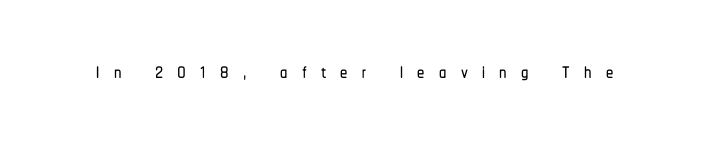
{"serif": "no", "italic": "no", "width": "condensed", "stroke_contrast": "low", "x_height": "medium", "monospaced": "no", "underline": "no", "letter_spacing": "wide", "letter_spacing_em": 0.49, "glyph_px": 29}
